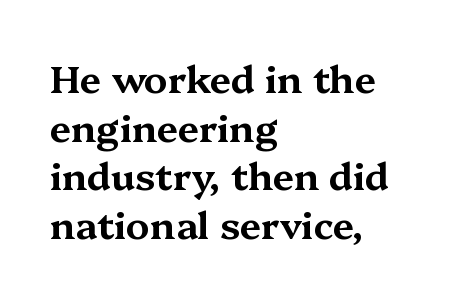
Q: Is the text italic (slanted)? A: No, it is upright.
Q: Is the typeface a serif or a sans-serif typeface? A: Serif.
Q: Is the text underlined? A: No.
Q: How is the paragraph aligned? A: Left-aligned.
Q: Is the spacing between letters normal or unusually wide? A: Normal.
Q: Is the spacing between lines tight, normal or loose? A: Normal.
Q: Width (condensed, normal, or wide)? A: Wide.
Q: Stroke contrast? A: Medium.
Q: x-height? A: Medium.
Q: Monospaced? A: No.
